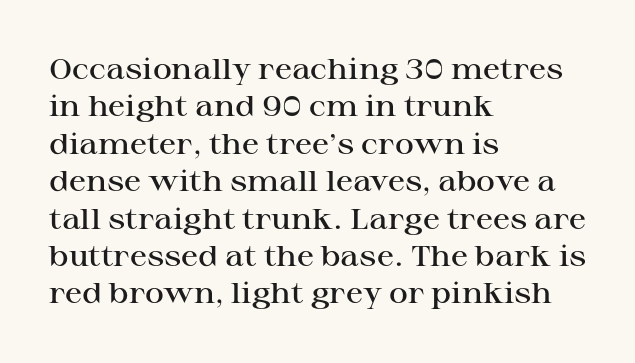
{"serif": "yes", "italic": "no", "bold": "semi", "weight": "semibold", "width": "wide", "stroke_contrast": "high", "x_height": "medium", "monospaced": "no", "underline": "no", "align": "left", "line_spacing": "normal", "line_spacing_ratio": 1.29, "letter_spacing": "normal", "letter_spacing_em": 0.0, "glyph_px": 29}
